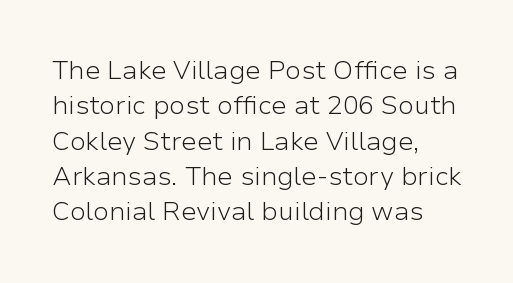
Vertically, the passage feels balanced, rows spaced as you'd expect. No italicization has been applied; the sample stays upright. A bare baseline throughout the passage. Think standard paragraph weight, or any step lighter than that.
